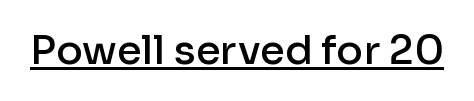
Q: Is the text bold? A: Semi-bold.
Q: Is the text italic (slanted)? A: No, it is upright.
Q: Is the typeface a serif or a sans-serif typeface? A: Sans-serif.
Q: Is the text underlined? A: Yes.
Q: Is the spacing between letters normal or unusually wide? A: Normal.
Q: Width (condensed, normal, or wide)? A: Normal.
Q: Stroke contrast? A: Low.
Q: x-height? A: Medium.
Q: Monospaced? A: No.
